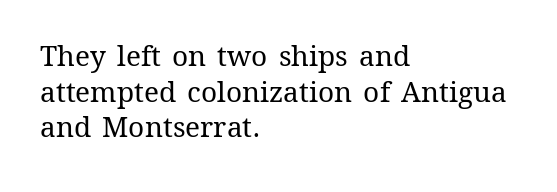
The image shows 28 px regular-weight type, upright; set left-aligned, normal line spacing (1.27x), normal letter spacing, not underlined; medium stroke contrast and a medium x-height.
